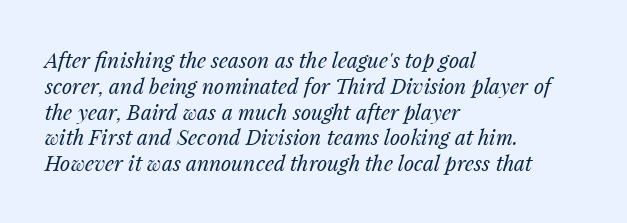
Q: Is the text bold? A: No.
Q: Is the text italic (slanted)? A: Yes, it leans right by about 14 degrees.
Q: Is the text underlined? A: No.
Q: How is the paragraph aligned? A: Left-aligned.
Q: Is the spacing between letters normal or unusually wide? A: Normal.
